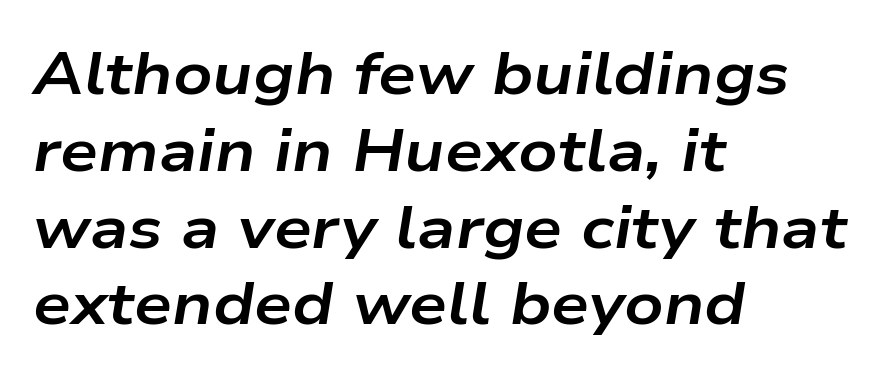
{"italic": "yes", "lean": "right", "slant_degrees": 9, "bold": "yes", "weight": "bold", "width": "wide", "stroke_contrast": "low", "x_height": "medium", "monospaced": "no", "underline": "no", "align": "left", "line_spacing": "normal", "line_spacing_ratio": 1.28, "letter_spacing": "normal", "letter_spacing_em": 0.0, "glyph_px": 60}
